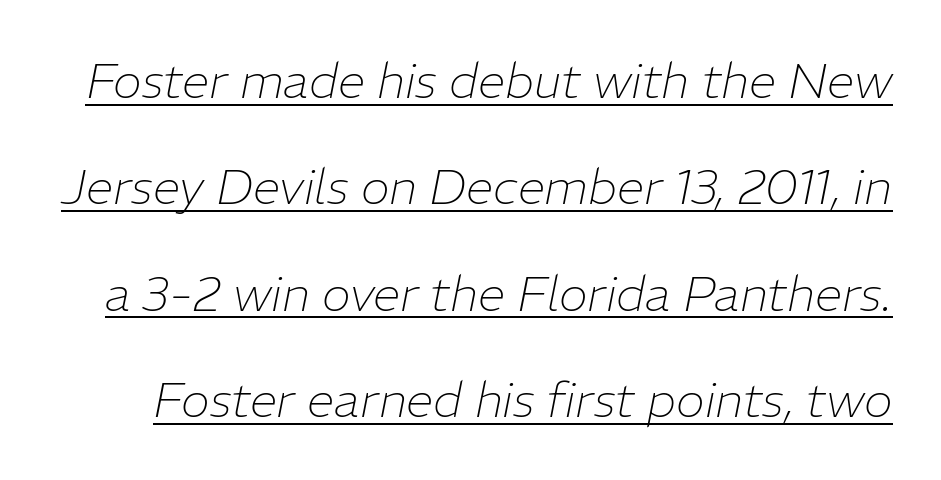
The letters advance in unequal steps, a hallmark of proportional type. The typeface has the unassuming heft of standard copy or less. Looks like someone drew a line under every word here. An italicized treatment has been applied to the whole sample. Nobody touched the tracking dial on this one.
